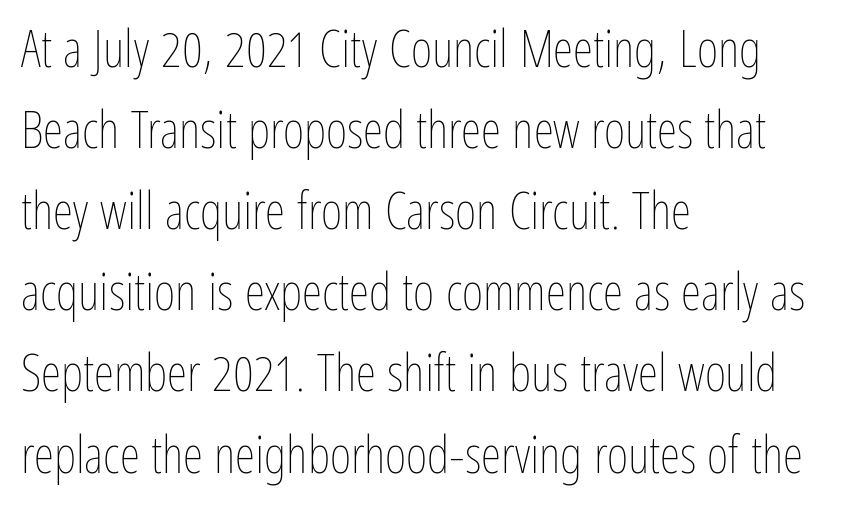
The image shows 52 px thin, condensed type, upright; set left-aligned, normal line spacing (1.56x), normal letter spacing, not underlined; low stroke contrast and a medium x-height.
